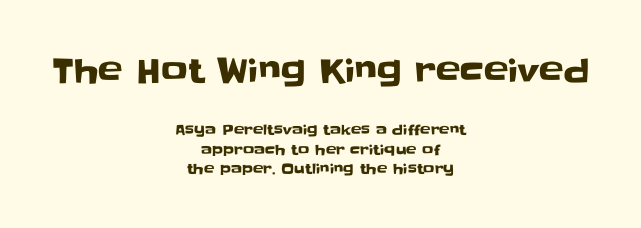
The image shows 33 px sans-serif type, upright; set centered, normal line spacing (1.39x), normal letter spacing, not underlined; the first (top) block is 2.36x larger; low stroke contrast and a large x-height.
